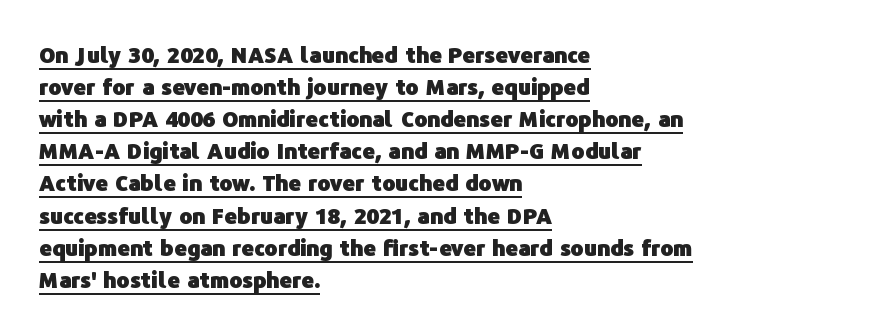
Q: Is the text bold? A: Yes.
Q: Is the text italic (slanted)? A: No, it is upright.
Q: Is the text underlined? A: Yes.
Q: How is the paragraph aligned? A: Left-aligned.
Q: Is the spacing between letters normal or unusually wide? A: Normal.
Q: Is the spacing between lines tight, normal or loose? A: Normal.
